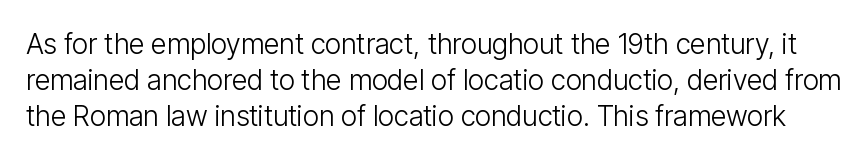
The image shows 28 px light, condensed sans-serif type, upright; set normal line spacing (1.28x), normal letter spacing, not underlined; low stroke contrast and a medium x-height.
